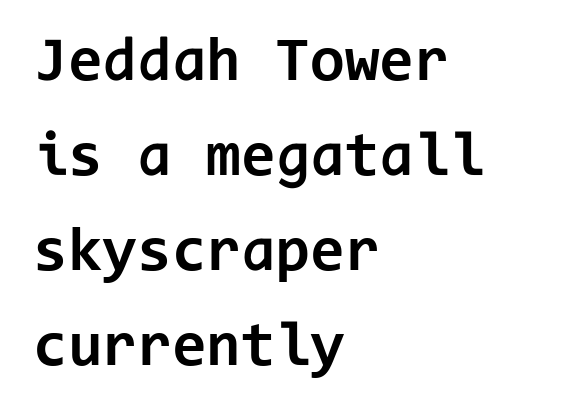
Q: Is the text bold? A: Yes.
Q: Is the text italic (slanted)? A: No, it is upright.
Q: Is the typeface a serif or a sans-serif typeface? A: Sans-serif.
Q: Is the text underlined? A: No.
Q: How is the paragraph aligned? A: Left-aligned.
Q: Is the spacing between letters normal or unusually wide? A: Normal.
Q: Is the spacing between lines tight, normal or loose? A: Normal.
Q: Width (condensed, normal, or wide)? A: Normal.
Q: Stroke contrast? A: Low.
Q: x-height? A: Medium.
Q: Monospaced? A: Yes.
